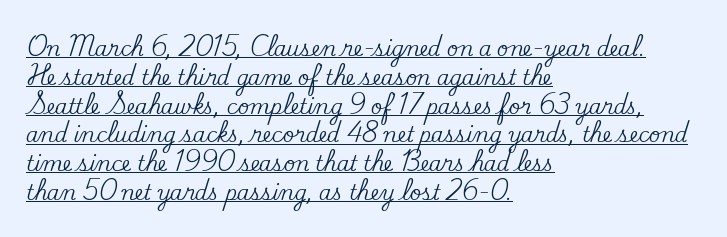
Decoration check: the copy is underlined. These lines stack with their left ends in a neat column. The lines sit at an ordinary, default distance from one another. Tracking value appears to be zero — textbook default spacing.
